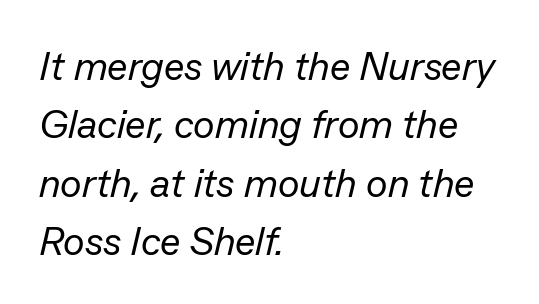
{"italic": "yes", "lean": "right", "slant_degrees": 13, "bold": "no", "weight": "regular", "width": "normal", "stroke_contrast": "low", "x_height": "medium", "monospaced": "no", "underline": "no", "align": "left", "line_spacing": "normal", "line_spacing_ratio": 1.46, "letter_spacing": "normal", "letter_spacing_em": 0.0, "glyph_px": 40}
